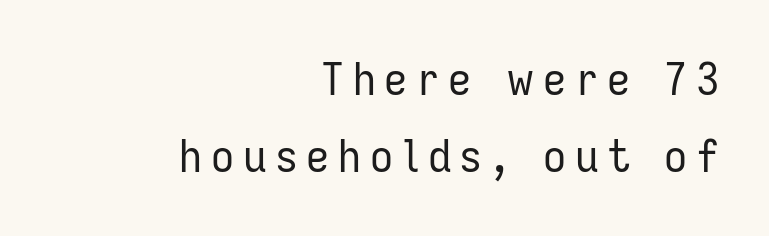
Q: Is the text bold? A: No.
Q: Is the text italic (slanted)? A: No, it is upright.
Q: Is the typeface a serif or a sans-serif typeface? A: Sans-serif.
Q: Is the text underlined? A: No.
Q: How is the paragraph aligned? A: Right-aligned.
Q: Is the spacing between lines tight, normal or loose? A: Normal.
Q: Width (condensed, normal, or wide)? A: Condensed.
Q: Stroke contrast? A: Low.
Q: x-height? A: Medium.
Q: Monospaced? A: No.
